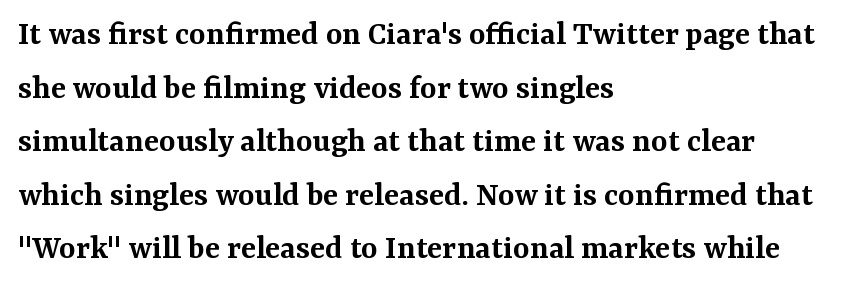
{"serif": "yes", "italic": "no", "bold": "semi", "weight": "semibold", "width": "normal", "stroke_contrast": "medium", "x_height": "medium", "monospaced": "no", "underline": "no", "align": "left", "line_spacing": "normal", "line_spacing_ratio": 1.53, "letter_spacing": "normal", "letter_spacing_em": 0.0, "glyph_px": 35}
